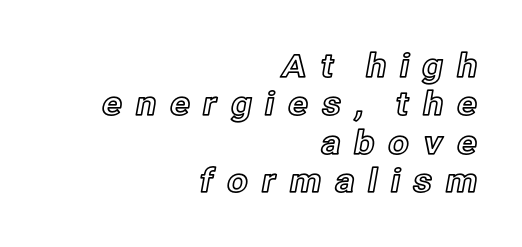
{"width": "normal", "x_height": "medium", "monospaced": "no", "underline": "no", "align": "right", "line_spacing_ratio": 1.16, "letter_spacing": "wide", "letter_spacing_em": 0.38, "glyph_px": 33}
